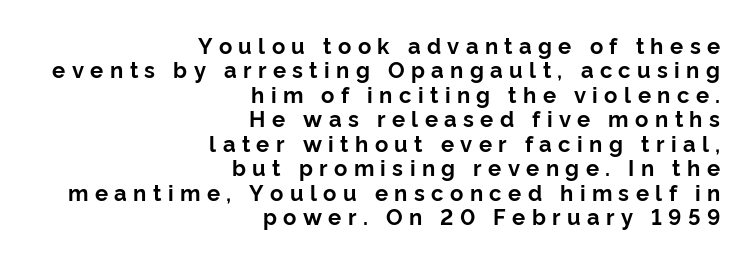
Q: Is the text bold? A: Yes.
Q: Is the text italic (slanted)? A: No, it is upright.
Q: Is the text underlined? A: No.
Q: How is the paragraph aligned? A: Right-aligned.
Q: Is the spacing between letters normal or unusually wide? A: Unusually wide.
Q: Is the spacing between lines tight, normal or loose? A: Tight.
